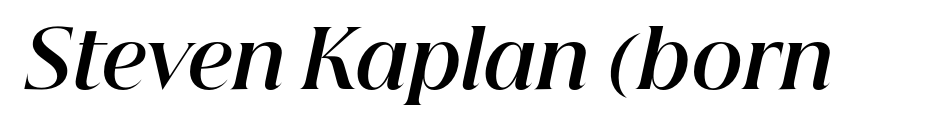
Q: Is the text bold? A: Yes.
Q: Is the text italic (slanted)? A: Yes, it leans right by about 12 degrees.
Q: Is the text underlined? A: No.
Q: Is the spacing between letters normal or unusually wide? A: Normal.
Q: Width (condensed, normal, or wide)? A: Normal.
Q: Stroke contrast? A: High.
Q: x-height? A: Medium.
Q: Monospaced? A: No.
